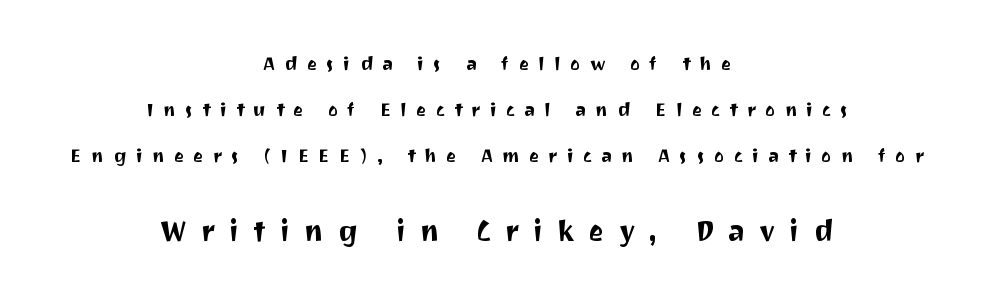
{"serif": "no", "italic": "no", "width": "normal", "stroke_contrast": "medium", "x_height": "medium", "monospaced": "no", "underline": "no", "align": "center", "line_spacing": "loose", "line_spacing_ratio": 2.42, "letter_spacing": "wide", "letter_spacing_em": 0.49, "larger_block": "second", "size_ratio": 1.53, "glyph_px": 29}
